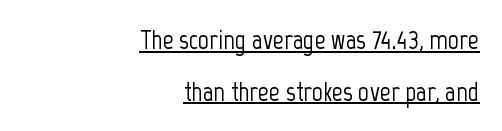
Q: Is the text italic (slanted)? A: No, it is upright.
Q: Is the text underlined? A: Yes.
Q: How is the paragraph aligned? A: Right-aligned.
Q: Is the spacing between letters normal or unusually wide? A: Normal.
Q: Is the spacing between lines tight, normal or loose? A: Loose.
